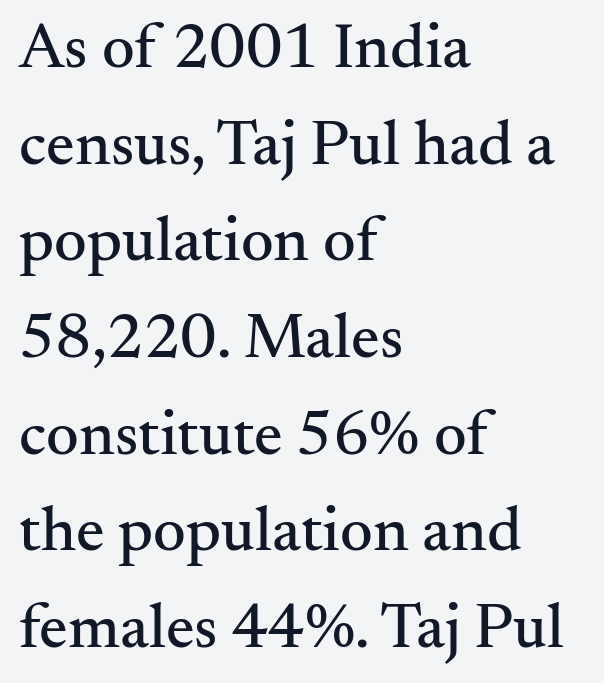
The image shows 64 px serif type, upright; set left-aligned, normal line spacing (1.51x), normal letter spacing, not underlined; medium stroke contrast and a small x-height.
